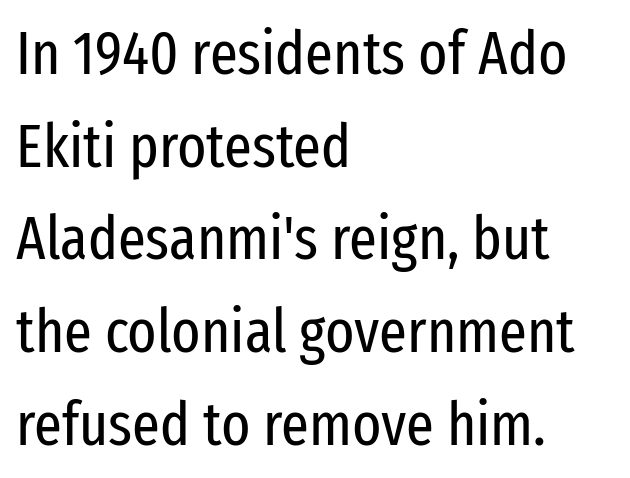
The image shows 61 px regular-weight, condensed sans-serif type, upright; set left-aligned, normal line spacing (1.52x), normal letter spacing, not underlined; low stroke contrast and a medium x-height.
